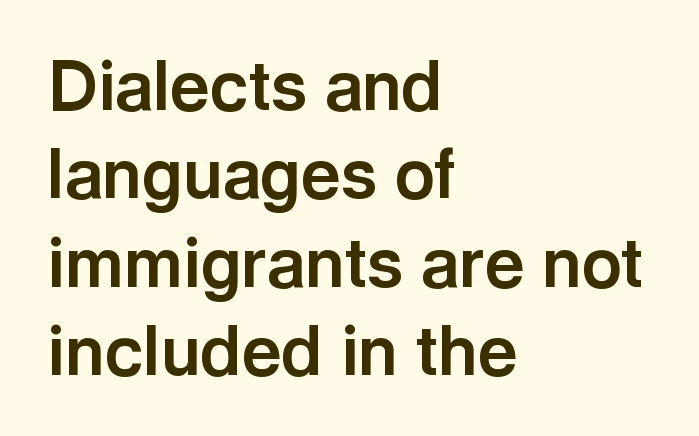
Q: Is the text bold? A: Yes.
Q: Is the text italic (slanted)? A: No, it is upright.
Q: Is the typeface a serif or a sans-serif typeface? A: Sans-serif.
Q: Is the text underlined? A: No.
Q: How is the paragraph aligned? A: Left-aligned.
Q: Is the spacing between letters normal or unusually wide? A: Normal.
Q: Is the spacing between lines tight, normal or loose? A: Normal.
Q: Width (condensed, normal, or wide)? A: Normal.
Q: x-height? A: Medium.
Q: Monospaced? A: No.
